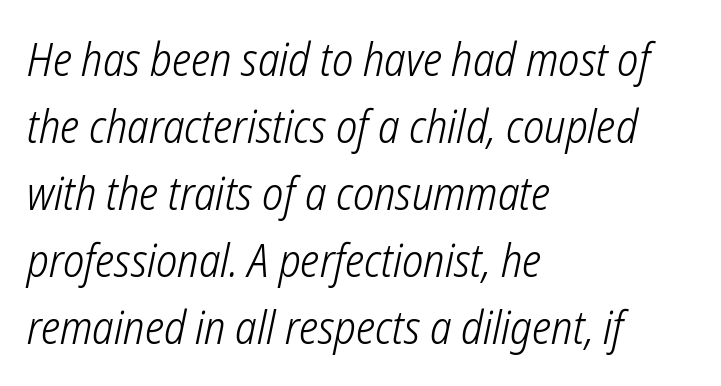
The typeface chosen for these lines omits serifs. The rendering uses natural spacing where letterforms have individual widths. The gap between lines stays unmarked. Stem width sits at or under what a default text font uses. Compared with a centered layout, this one pins lines to the left instead.
